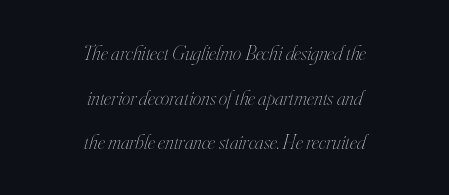
Q: Is the text bold? A: No.
Q: Is the text italic (slanted)? A: Yes, it leans right by about 16 degrees.
Q: Is the text underlined? A: No.
Q: How is the paragraph aligned? A: Centered.
Q: Is the spacing between letters normal or unusually wide? A: Normal.
Q: Is the spacing between lines tight, normal or loose? A: Loose.
